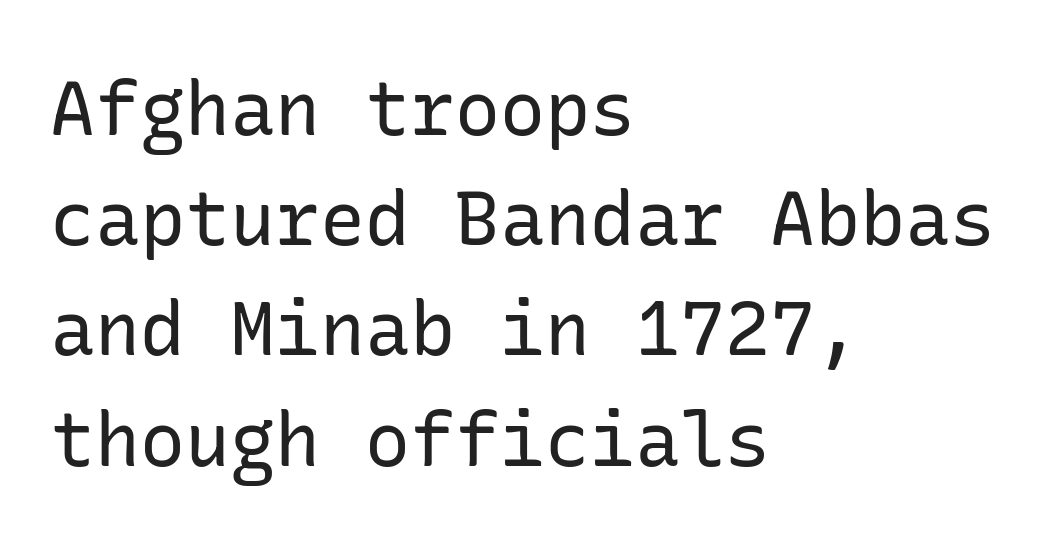
{"serif": "no", "italic": "no", "bold": "no", "weight": "regular", "width": "normal", "stroke_contrast": "low", "x_height": "medium", "underline": "no", "align": "left", "line_spacing": "normal", "line_spacing_ratio": 1.47, "letter_spacing": "normal", "letter_spacing_em": 0.0, "glyph_px": 75}
